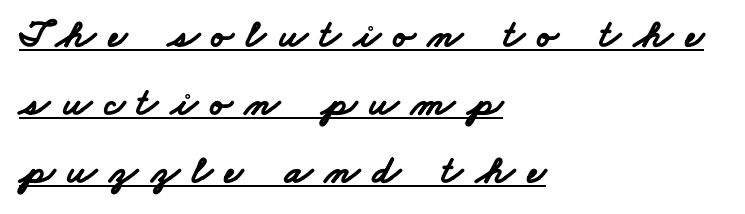
The glyphs in this specimen are sans serif. This sample carries an underscore along the baseline area. Notice how descenders clear the ascenders below comfortably — that's standard leading. The passage shown is emphatically bold.
